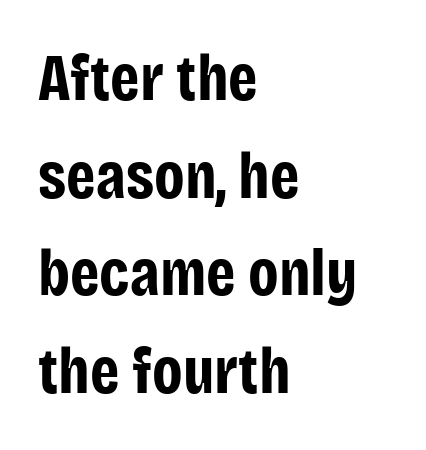
Is the type bold? Yes — the strokes are clearly thick and heavy. The space between consecutive lines is moderate. Character widths vary here, with narrow letters taking less room than wide ones. Short note: letters normally spaced. A sans-serif font was chosen for this passage. No word sits above an underline.
